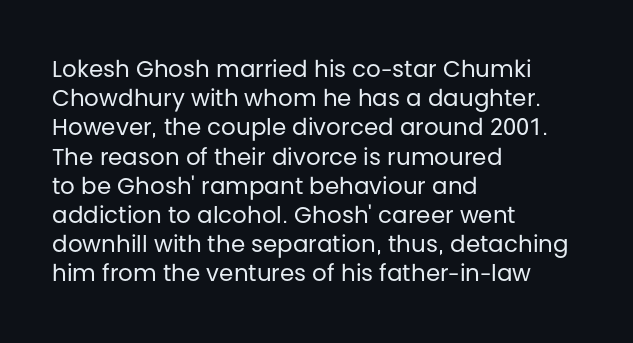
{"italic": "no", "bold": "no", "underline": "no", "align": "left", "line_spacing": "normal", "line_spacing_ratio": 1.27, "letter_spacing": "normal", "letter_spacing_em": 0.0, "glyph_px": 23}
